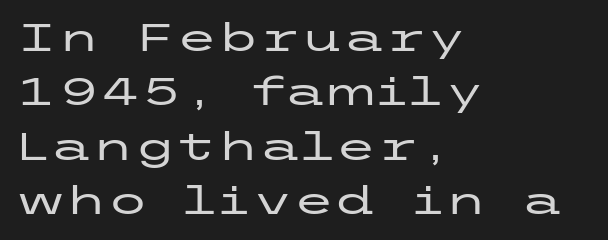
{"serif": "no", "italic": "no", "width": "wide", "stroke_contrast": "low", "x_height": "medium", "underline": "no", "align": "left", "line_spacing": "normal", "line_spacing_ratio": 1.43, "letter_spacing": "normal", "letter_spacing_em": 0.0, "glyph_px": 38}
